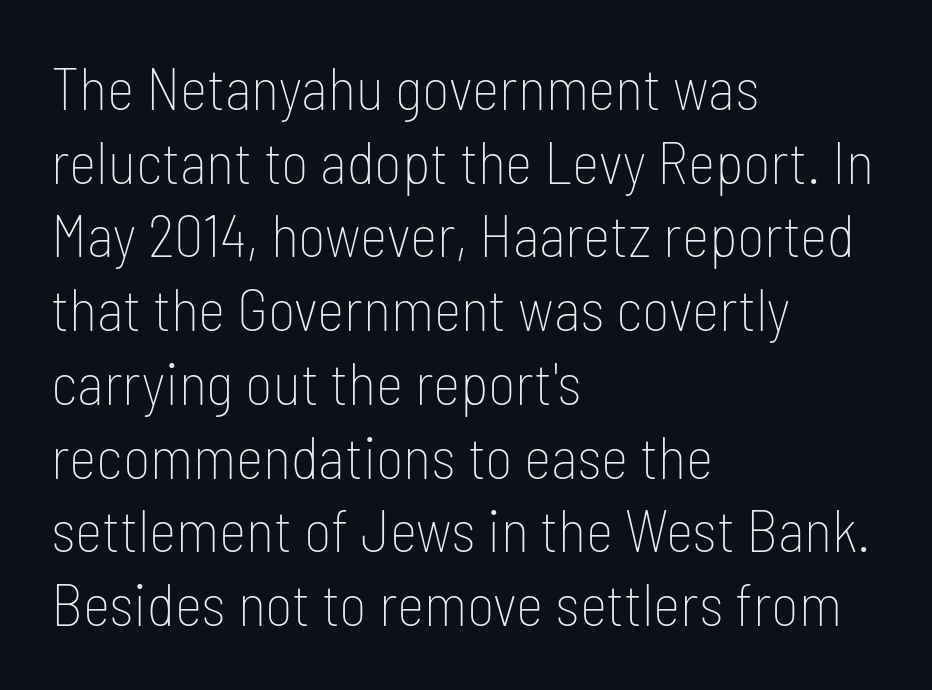
Q: Is the text bold? A: No.
Q: Is the text italic (slanted)? A: No, it is upright.
Q: Is the typeface a serif or a sans-serif typeface? A: Sans-serif.
Q: Is the text underlined? A: No.
Q: How is the paragraph aligned? A: Left-aligned.
Q: Is the spacing between letters normal or unusually wide? A: Normal.
Q: Is the spacing between lines tight, normal or loose? A: Normal.
Q: Width (condensed, normal, or wide)? A: Condensed.
Q: Stroke contrast? A: Low.
Q: x-height? A: Medium.
Q: Monospaced? A: No.
